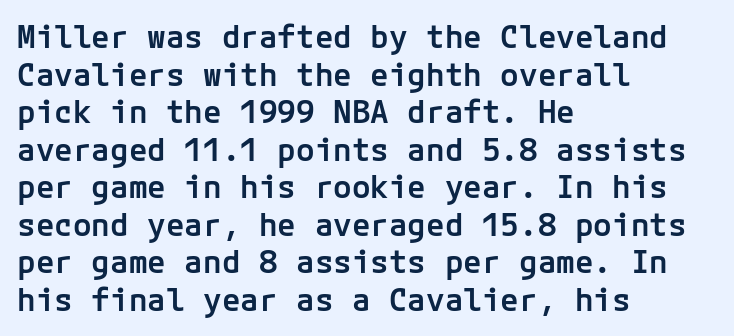
The image shows 31 px semibold sans-serif type, upright; set left-aligned, line spacing 1.21x, normal letter spacing, not underlined; low stroke contrast and a medium x-height.
